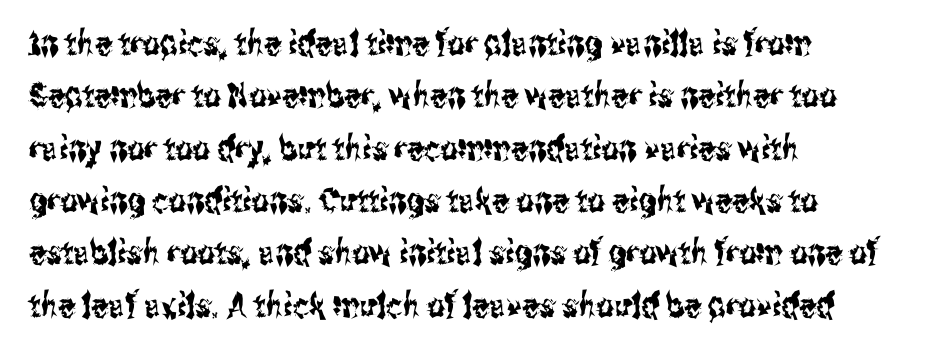
Q: Is the text italic (slanted)? A: No, it is upright.
Q: Is the typeface a serif or a sans-serif typeface? A: Sans-serif.
Q: Is the text underlined? A: No.
Q: How is the paragraph aligned? A: Left-aligned.
Q: Is the spacing between letters normal or unusually wide? A: Normal.
Q: Is the spacing between lines tight, normal or loose? A: Normal.
Q: Width (condensed, normal, or wide)? A: Condensed.
Q: Stroke contrast? A: Medium.
Q: x-height? A: Medium.
Q: Monospaced? A: No.
